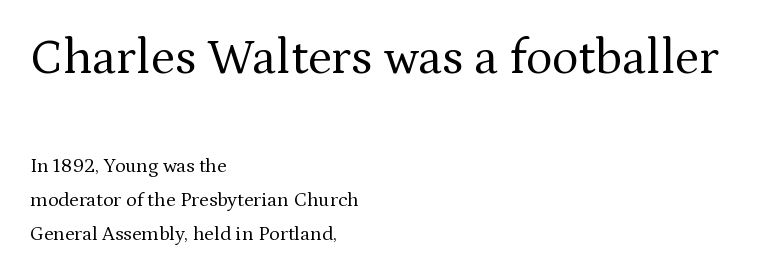
Q: Is the text bold? A: No.
Q: Is the text italic (slanted)? A: No, it is upright.
Q: Is the typeface a serif or a sans-serif typeface? A: Serif.
Q: Is the text underlined? A: No.
Q: How is the paragraph aligned? A: Left-aligned.
Q: Is the spacing between letters normal or unusually wide? A: Normal.
Q: Is the spacing between lines tight, normal or loose? A: Normal.
Q: Which block of text is set in a larger size, the first (top) or the second (bottom)? A: The first (top) one.
Q: Width (condensed, normal, or wide)? A: Normal.
Q: Stroke contrast? A: Medium.
Q: x-height? A: Medium.
Q: Monospaced? A: No.
